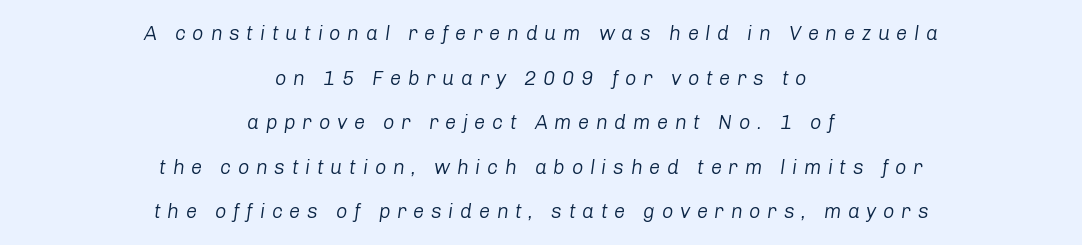
Q: Is the text bold? A: No.
Q: Is the text italic (slanted)? A: Yes, it leans right by about 8 degrees.
Q: Is the text underlined? A: No.
Q: How is the paragraph aligned? A: Centered.
Q: Is the spacing between letters normal or unusually wide? A: Unusually wide.
Q: Is the spacing between lines tight, normal or loose? A: Loose.
